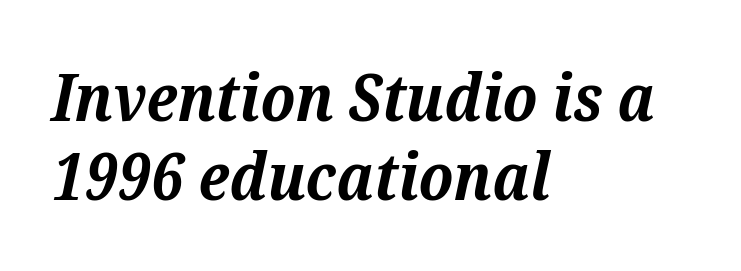
{"serif": "yes", "italic": "yes", "lean": "right", "slant_degrees": 12, "bold": "yes", "weight": "bold", "width": "normal", "stroke_contrast": "medium", "x_height": "medium", "monospaced": "no", "underline": "no", "align": "left", "line_spacing_ratio": 1.21, "letter_spacing": "normal", "letter_spacing_em": 0.0, "glyph_px": 65}
